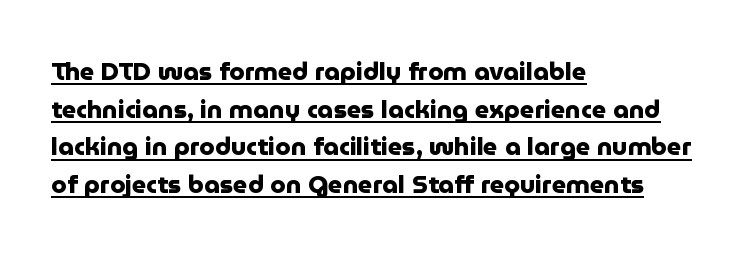
{"italic": "no", "bold": "yes", "underline": "yes", "align": "left", "line_spacing": "normal", "line_spacing_ratio": 1.51, "letter_spacing": "normal", "letter_spacing_em": 0.0, "glyph_px": 25}
